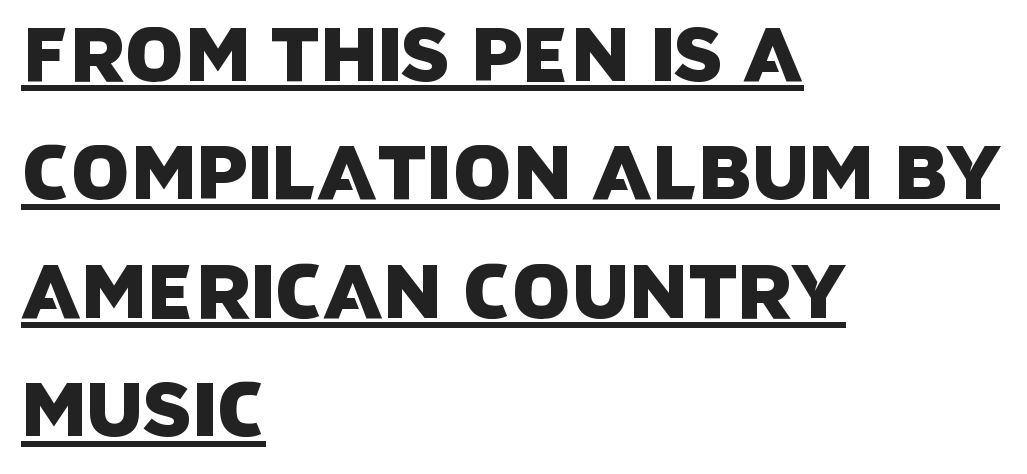
{"serif": "no", "width": "normal", "stroke_contrast": "low", "x_height": "large", "monospaced": "no", "underline": "yes", "align": "left", "line_spacing": "normal", "line_spacing_ratio": 1.58, "letter_spacing": "normal", "letter_spacing_em": 0.0, "glyph_px": 75}
